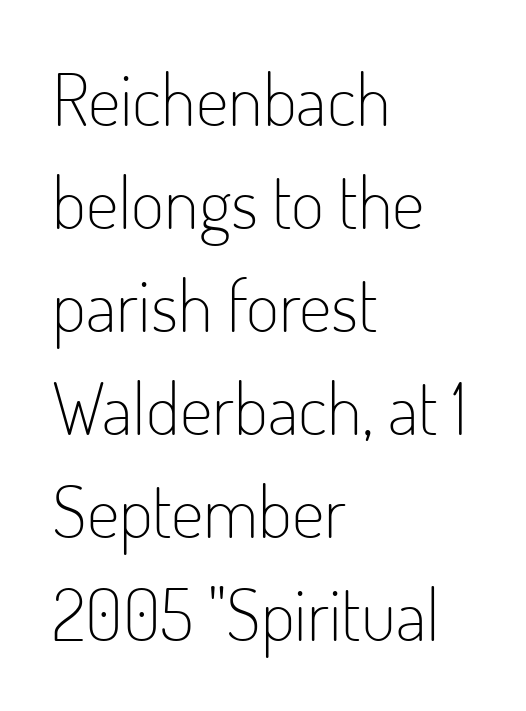
{"serif": "no", "italic": "no", "bold": "no", "weight": "light", "width": "condensed", "stroke_contrast": "low", "x_height": "small", "monospaced": "no", "underline": "no", "align": "left", "line_spacing": "normal", "line_spacing_ratio": 1.43, "letter_spacing": "normal", "letter_spacing_em": 0.0, "glyph_px": 72}
